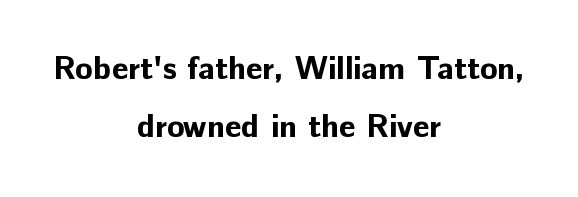
The image shows 32 px bold sans-serif type, upright; set centered, line spacing 1.8x, normal letter spacing, not underlined; low stroke contrast and a medium x-height.
